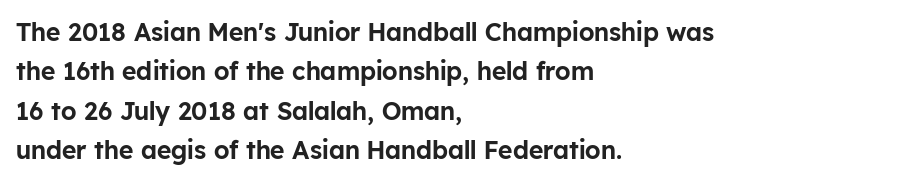
Q: Is the text italic (slanted)? A: No, it is upright.
Q: Is the text underlined? A: No.
Q: How is the paragraph aligned? A: Left-aligned.
Q: Is the spacing between letters normal or unusually wide? A: Normal.
Q: Is the spacing between lines tight, normal or loose? A: Normal.
